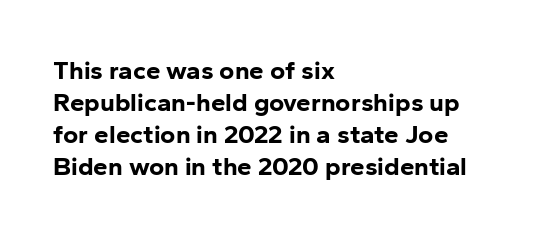
The image shows 26 px bold type, upright; set left-aligned, line spacing 1.23x, normal letter spacing, not underlined.
